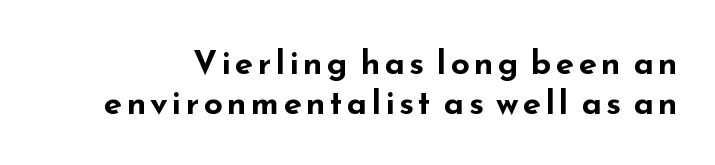
Unmarked baselines from the first word to the last. The text was rendered using a sans face with plain stroke endings. Designer's note — italics off, roman on. You could not count columns in this text — the font is proportionally spaced. Pretty heavy lettering here — definitely bold.
